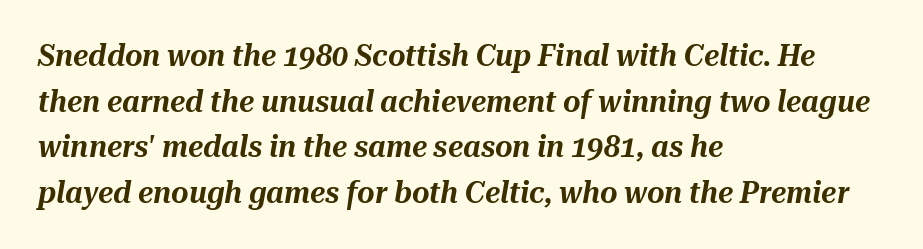
Rows of type keep a routine distance in the vertical direction. Is the block centered? No — it sits flush against the left margin. This rendering leaves character spacing at its baseline value. The axis of the letterforms is tilted away from vertical. Looks like regular typesetting: each glyph gets only the width it needs. The glyphs are unaccompanied by any horizontal stroke below them.
